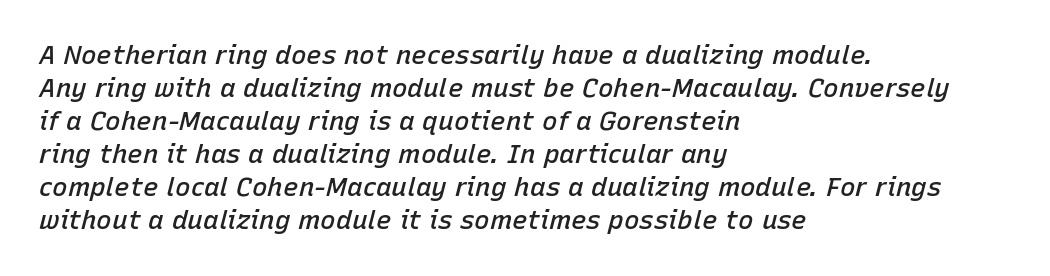
The image shows 26 px text type, italic (leaning right); set left-aligned, normal line spacing (1.27x), normal letter spacing, not underlined.
